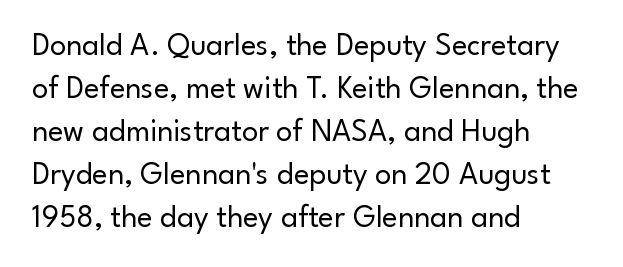
{"serif": "no", "italic": "no", "bold": "no", "weight": "regular", "width": "normal", "stroke_contrast": "low", "x_height": "small", "monospaced": "no", "underline": "no", "align": "left", "line_spacing": "normal", "line_spacing_ratio": 1.34, "letter_spacing": "normal", "letter_spacing_em": 0.0, "glyph_px": 32}
